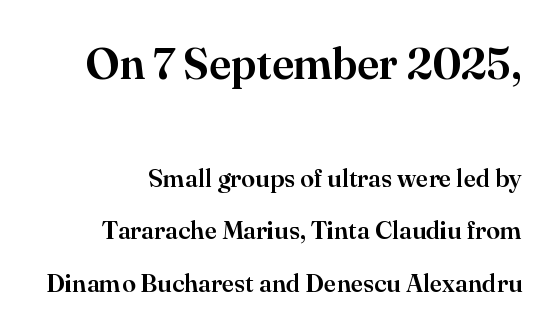
Q: Is the text italic (slanted)? A: No, it is upright.
Q: Is the typeface a serif or a sans-serif typeface? A: Serif.
Q: Is the text underlined? A: No.
Q: Is the spacing between letters normal or unusually wide? A: Normal.
Q: Is the spacing between lines tight, normal or loose? A: Loose.
Q: Which block of text is set in a larger size, the first (top) or the second (bottom)? A: The first (top) one.
Q: Width (condensed, normal, or wide)? A: Normal.
Q: Stroke contrast? A: High.
Q: x-height? A: Small.
Q: Monospaced? A: No.
